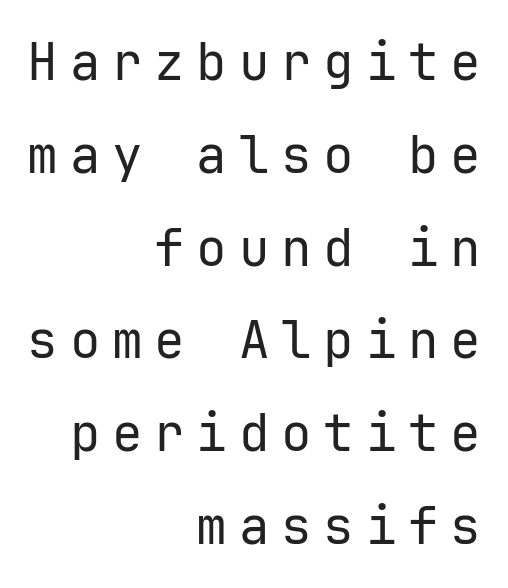
Stroke thickness stays within the range of a standard reading face or lighter. The passage is arranged like a letterhead date or caption credit — flush right. The typography opts for an upright posture over an oblique one. The passage shown is typeset with a sans-serif family. This sample has the even, mechanical cadence of fixed-width lettering. You could only call the tracking loose — the letters float apart.
